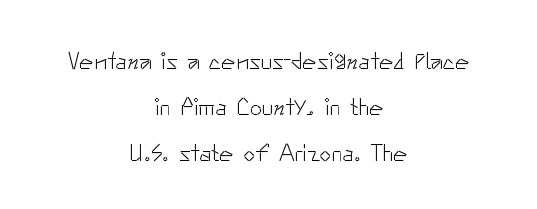
The image shows 24 px text type, upright; set centered, loose line spacing (1.92x), normal letter spacing, not underlined.
